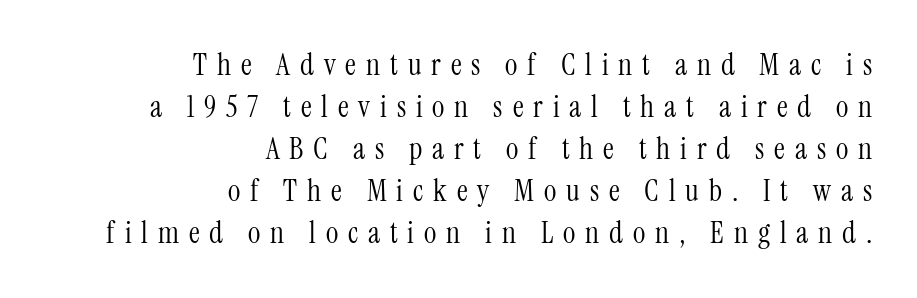
The image shows 30 px light, condensed serif type, upright; set right-aligned, normal line spacing (1.4x), unusually wide letter spacing (+0.33 em), not underlined; medium stroke contrast and a medium x-height.
